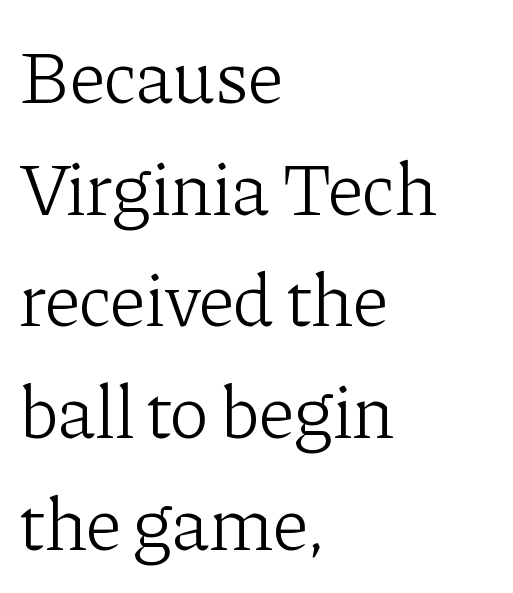
The image shows 75 px light serif type, upright; set left-aligned, normal line spacing (1.49x), normal letter spacing, not underlined; low stroke contrast and a medium x-height.
